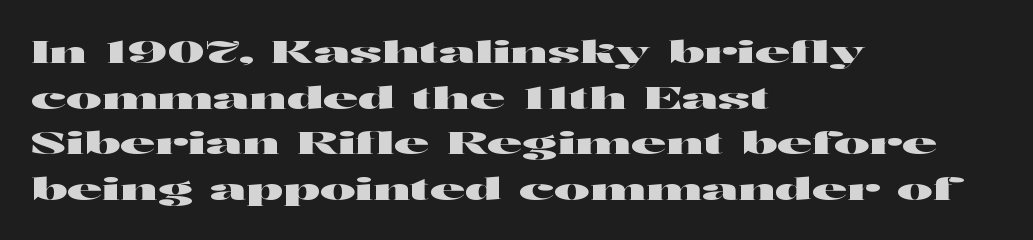
The image shows 30 px wide sans-serif type, upright; set left-aligned, normal line spacing (1.52x), normal letter spacing, not underlined; high stroke contrast and a medium x-height.
